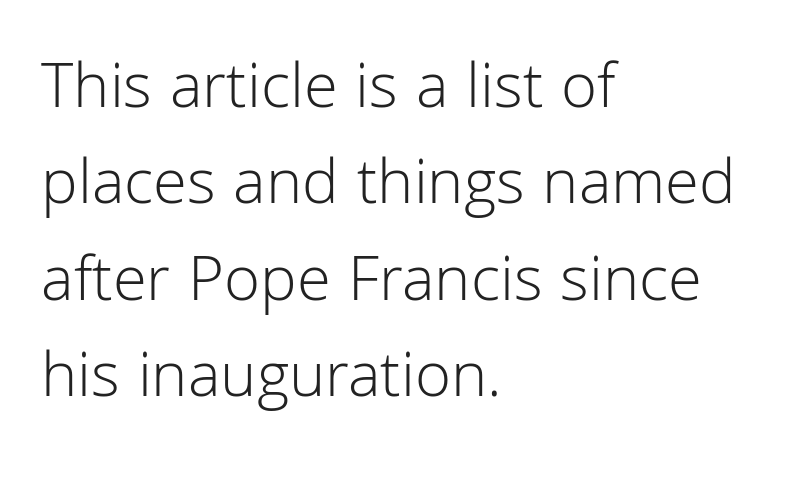
The image shows 66 px light sans-serif type, upright; set left-aligned, normal line spacing (1.46x), normal letter spacing, not underlined; low stroke contrast and a medium x-height.
